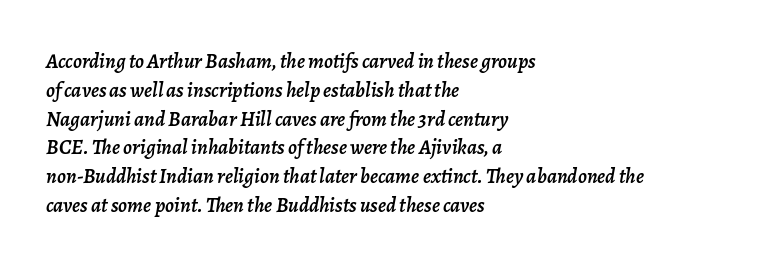
Q: Is the text italic (slanted)? A: Yes, it leans right by about 7 degrees.
Q: Is the text underlined? A: No.
Q: How is the paragraph aligned? A: Left-aligned.
Q: Is the spacing between letters normal or unusually wide? A: Normal.
Q: Is the spacing between lines tight, normal or loose? A: Normal.
